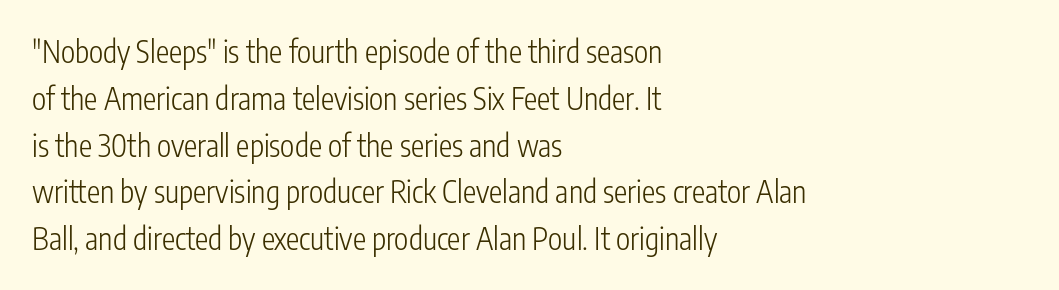
Q: Is the text bold? A: No.
Q: Is the text italic (slanted)? A: No, it is upright.
Q: Is the typeface a serif or a sans-serif typeface? A: Sans-serif.
Q: Is the text underlined? A: No.
Q: How is the paragraph aligned? A: Left-aligned.
Q: Is the spacing between letters normal or unusually wide? A: Normal.
Q: Is the spacing between lines tight, normal or loose? A: Normal.
Q: Width (condensed, normal, or wide)? A: Condensed.
Q: Stroke contrast? A: Low.
Q: x-height? A: Medium.
Q: Monospaced? A: No.
